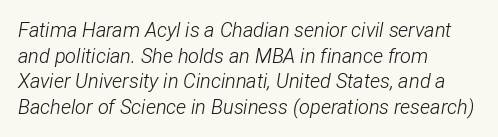
This rendering leaves character spacing at its baseline value. These lines stack with their left ends in a neat column. Notice how the stems are inclined rather than vertical — that's the hallmark of italics. A clean baseline with only descenders dipping below it.
